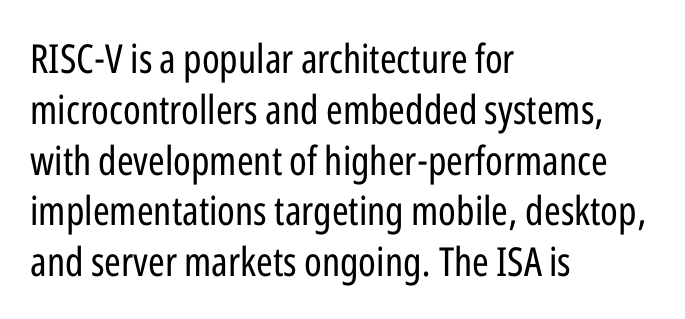
Q: Is the text bold? A: No.
Q: Is the text italic (slanted)? A: No, it is upright.
Q: Is the typeface a serif or a sans-serif typeface? A: Sans-serif.
Q: Is the text underlined? A: No.
Q: How is the paragraph aligned? A: Left-aligned.
Q: Is the spacing between letters normal or unusually wide? A: Normal.
Q: Is the spacing between lines tight, normal or loose? A: Normal.
Q: Width (condensed, normal, or wide)? A: Condensed.
Q: Stroke contrast? A: Low.
Q: x-height? A: Medium.
Q: Monospaced? A: No.
